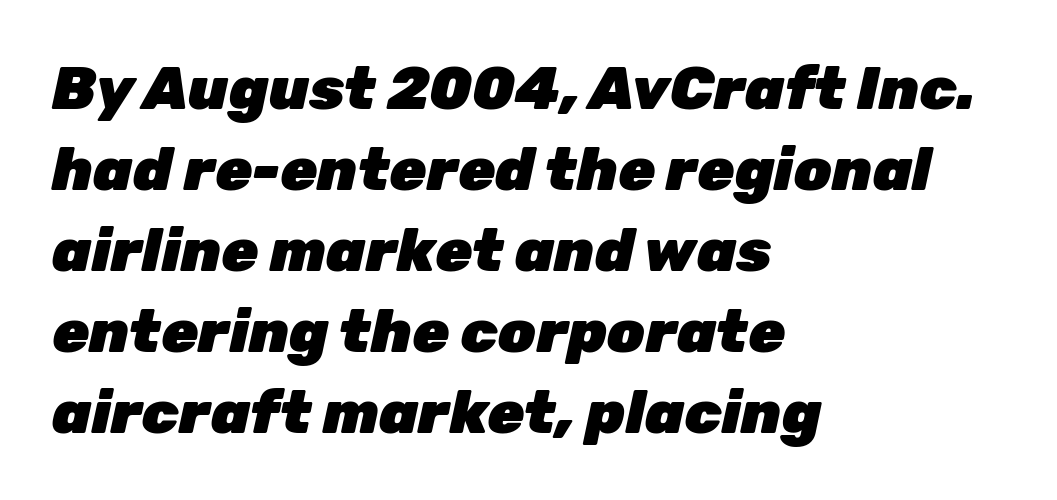
Emphasis-style slanted type is in use. Underline: absent. These lines sit exactly where default settings would place them. Spacing verdict: proportional, widths tailored to each character. Layout note: lines flush left. Short note: letters normally spaced.
